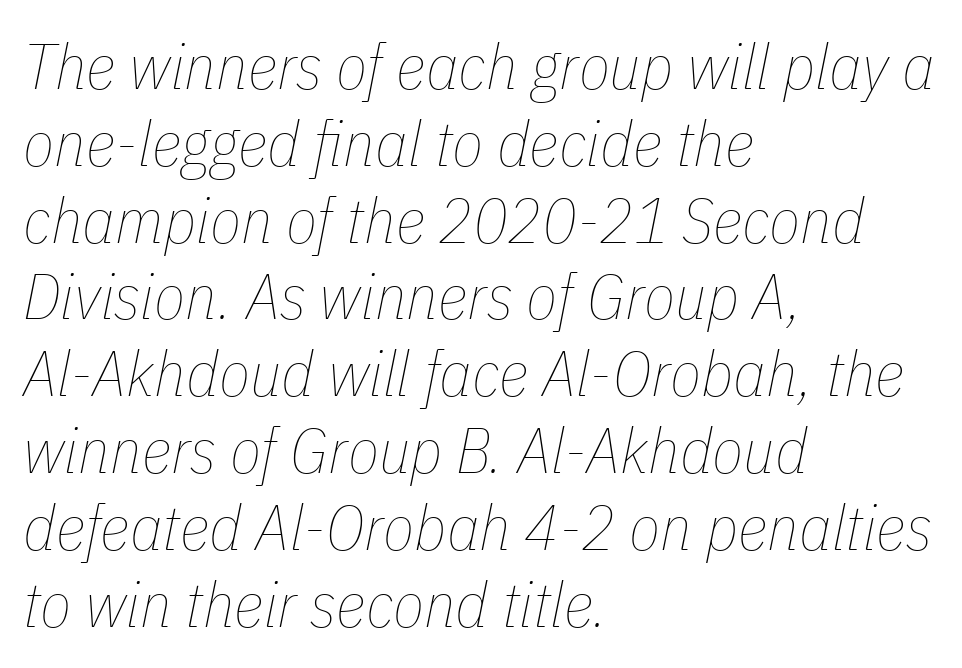
Every row of glyphs begins at an identical x-position on the left. The passage shown has conventional tracking throughout. Emphasis-style slanted type is in use. Counters stay open thanks to moderate or lighter strokes.
